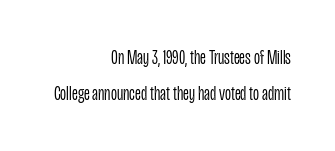
The image shows 21 px text type, upright; set right-aligned, line spacing 1.72x, normal letter spacing, not underlined.
